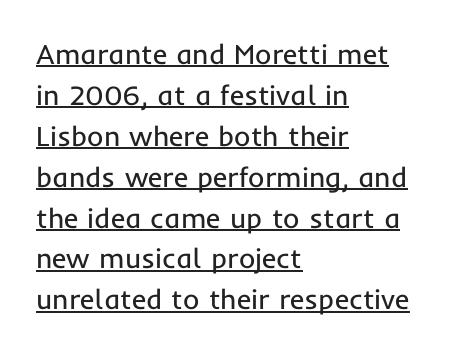
Students, observe: this is what conventionally led text looks like. You could not count columns in this text — the font is proportionally spaced. This sample is left-justified, so line endings fall wherever the words run out. These characters rest on top of a visible drawn line.
